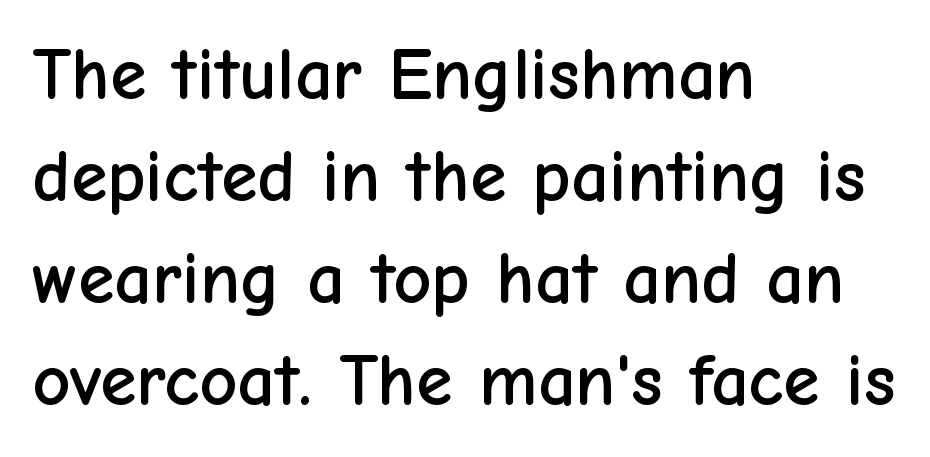
Just letters on the line, the space beneath them empty. Tracking here is standard; glyphs follow each other at the usual distance. To sum up the face: it is a sans, with no serifs. Tall strokes in this sample are plumb rather than angled. Is there much room between lines? A standard amount, neither cramped nor airy.
